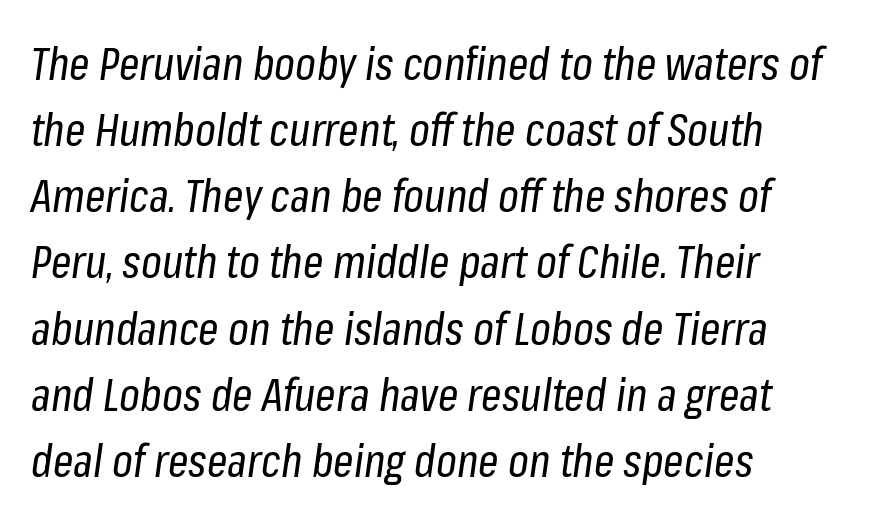
The image shows 45 px regular-weight, condensed type, italic (leaning right); set left-aligned, normal line spacing (1.47x), normal letter spacing, not underlined; low stroke contrast and a medium x-height.
